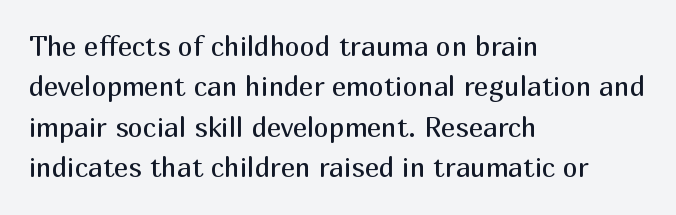
Q: Is the text bold? A: No.
Q: Is the text italic (slanted)? A: No, it is upright.
Q: Is the text underlined? A: No.
Q: How is the paragraph aligned? A: Left-aligned.
Q: Is the spacing between letters normal or unusually wide? A: Normal.
Q: Is the spacing between lines tight, normal or loose? A: Normal.
